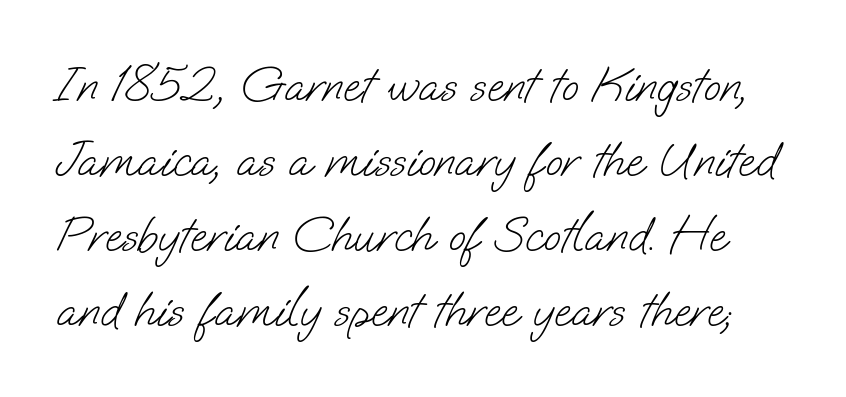
The image shows 50 px light sans-serif type; set normal line spacing (1.5x), normal letter spacing, not underlined; low stroke contrast and a small x-height.
